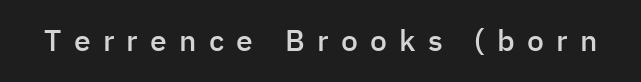
{"serif": "no", "italic": "no", "bold": "semi", "weight": "semibold", "width": "normal", "stroke_contrast": "low", "x_height": "medium", "monospaced": "no", "underline": "no", "letter_spacing": "wide", "letter_spacing_em": 0.41, "glyph_px": 30}
